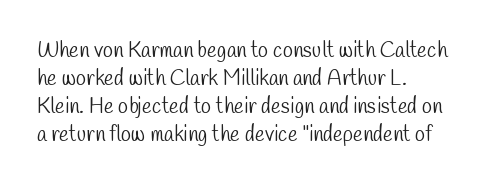
{"bold": "no", "underline": "no", "align": "left", "line_spacing": "normal", "line_spacing_ratio": 1.33, "letter_spacing": "normal", "letter_spacing_em": 0.0, "glyph_px": 21}
